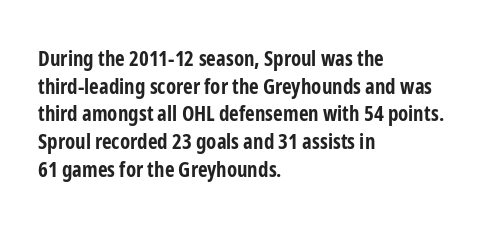
{"italic": "no", "bold": "yes", "underline": "no", "align": "left", "line_spacing": "normal", "line_spacing_ratio": 1.32, "letter_spacing": "normal", "letter_spacing_em": 0.0, "glyph_px": 21}
